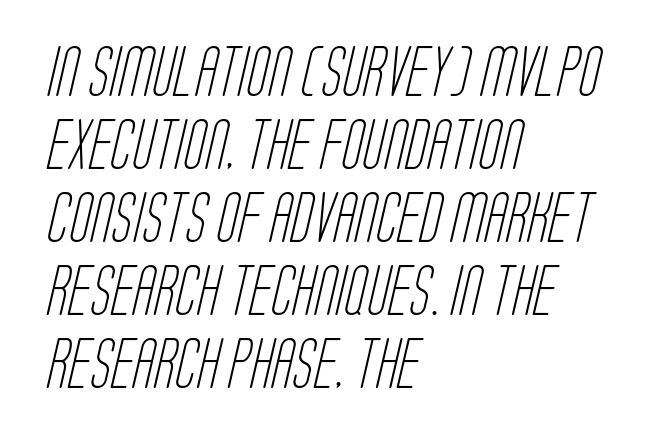
Q: Is the text bold? A: No.
Q: Is the typeface a serif or a sans-serif typeface? A: Sans-serif.
Q: Is the text underlined? A: No.
Q: How is the paragraph aligned? A: Left-aligned.
Q: Is the spacing between letters normal or unusually wide? A: Normal.
Q: Is the spacing between lines tight, normal or loose? A: Normal.
Q: Width (condensed, normal, or wide)? A: Condensed.
Q: Stroke contrast? A: Low.
Q: x-height? A: Large.
Q: Monospaced? A: No.
